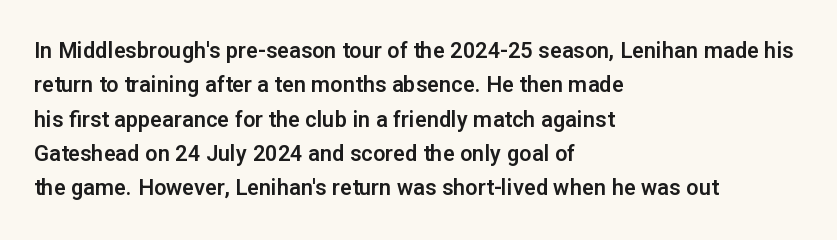
Q: Is the text italic (slanted)? A: No, it is upright.
Q: Is the text underlined? A: No.
Q: How is the paragraph aligned? A: Left-aligned.
Q: Is the spacing between letters normal or unusually wide? A: Normal.
Q: Is the spacing between lines tight, normal or loose? A: Normal.
